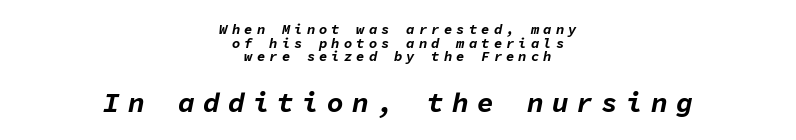
{"italic": "yes", "lean": "right", "slant_degrees": 11, "bold": "yes", "weight": "bold", "width": "normal", "stroke_contrast": "low", "x_height": "medium", "monospaced": "yes", "underline": "no", "align": "center", "line_spacing": "tight", "line_spacing_ratio": 0.98, "letter_spacing": "wide", "letter_spacing_em": 0.29, "larger_block": "second", "size_ratio": 2.0, "glyph_px": 28}
